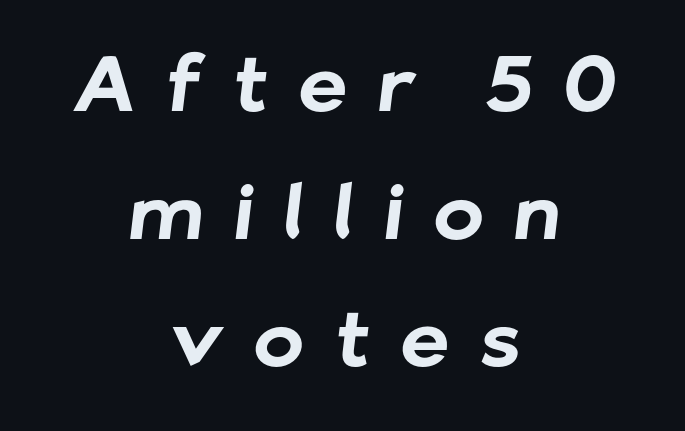
The image shows 76 px bold sans-serif type; set centered, normal line spacing (1.68x), unusually wide letter spacing (+0.4 em), not underlined; low stroke contrast and a medium x-height.
